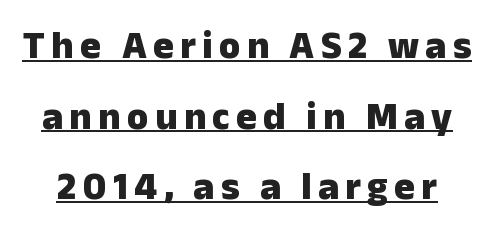
{"serif": "no", "italic": "no", "bold": "yes", "weight": "heavy", "width": "normal", "stroke_contrast": "low", "x_height": "medium", "monospaced": "no", "underline": "yes", "line_spacing_ratio": 1.81, "glyph_px": 39}
